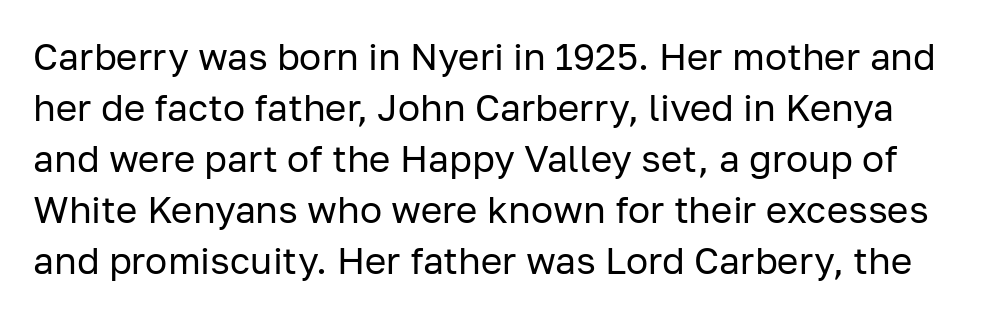
The letters stand straight up with perfectly vertical stems. The passage shown stacks its lines at a standard gap. Looks like regular typesetting: each glyph gets only the width it needs. On a weight scale, this lands at 450 or below. Descender tails drop into unmarked territory.
